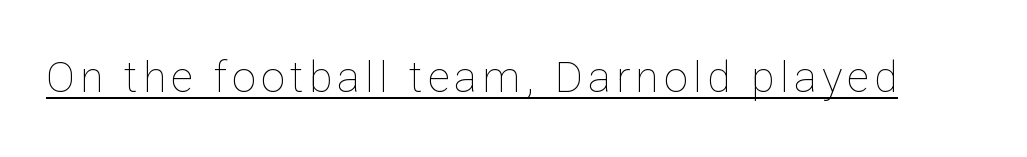
Q: Is the text bold? A: No.
Q: Is the text italic (slanted)? A: No, it is upright.
Q: Is the text underlined? A: Yes.
Q: Width (condensed, normal, or wide)? A: Normal.
Q: Stroke contrast? A: Low.
Q: x-height? A: Medium.
Q: Monospaced? A: No.
